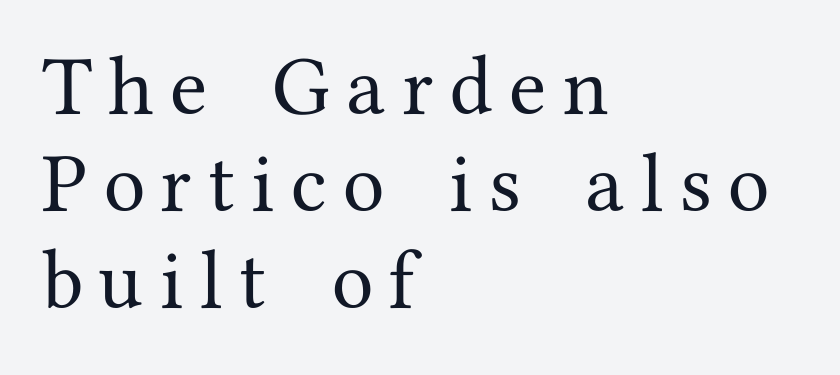
{"serif": "yes", "italic": "no", "width": "normal", "stroke_contrast": "medium", "x_height": "medium", "monospaced": "no", "underline": "no", "align": "left", "line_spacing": "normal", "line_spacing_ratio": 1.43, "letter_spacing": "wide", "letter_spacing_em": 0.24, "glyph_px": 68}
